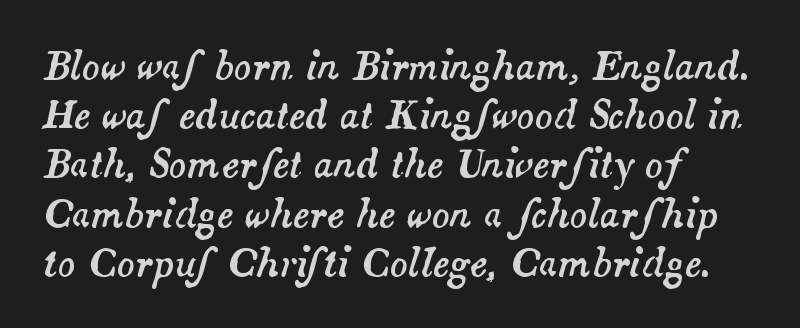
Q: Is the text italic (slanted)? A: Yes, it leans right by about 14 degrees.
Q: Is the text underlined? A: No.
Q: How is the paragraph aligned? A: Left-aligned.
Q: Is the spacing between letters normal or unusually wide? A: Normal.
Q: Is the spacing between lines tight, normal or loose? A: Normal.
Q: Width (condensed, normal, or wide)? A: Normal.
Q: Stroke contrast? A: Medium.
Q: x-height? A: Small.
Q: Monospaced? A: No.
